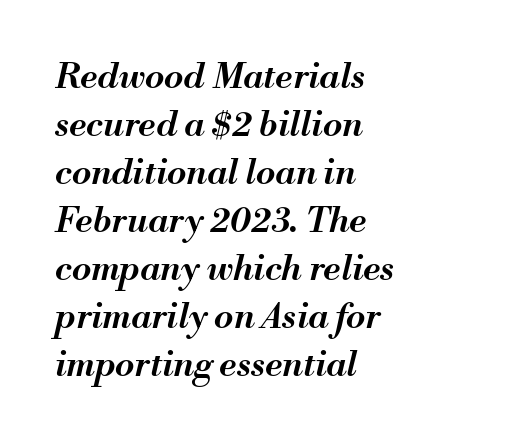
The image shows 35 px semibold type, italic (leaning right); set left-aligned, normal line spacing (1.37x), normal letter spacing, not underlined; medium stroke contrast and a small x-height.
